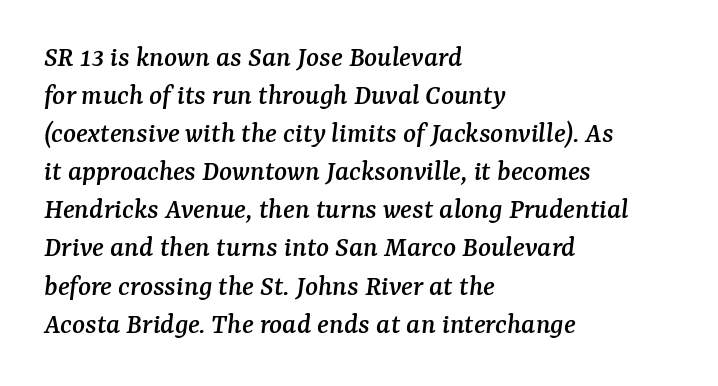
Q: Is the text italic (slanted)? A: Yes, it leans right by about 7 degrees.
Q: Is the typeface a serif or a sans-serif typeface? A: Serif.
Q: Is the text underlined? A: No.
Q: How is the paragraph aligned? A: Left-aligned.
Q: Is the spacing between letters normal or unusually wide? A: Normal.
Q: Is the spacing between lines tight, normal or loose? A: Normal.
Q: Width (condensed, normal, or wide)? A: Normal.
Q: Stroke contrast? A: Medium.
Q: x-height? A: Medium.
Q: Monospaced? A: No.
